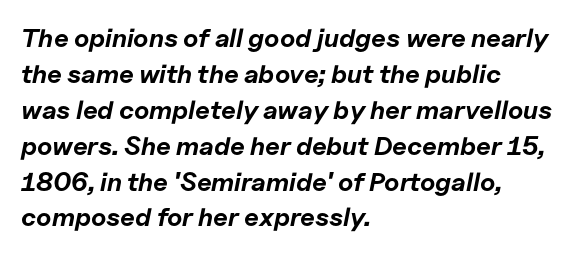
{"italic": "yes", "lean": "right", "slant_degrees": 11, "bold": "yes", "underline": "no", "align": "left", "line_spacing": "normal", "line_spacing_ratio": 1.38, "letter_spacing": "normal", "letter_spacing_em": 0.0, "glyph_px": 26}
